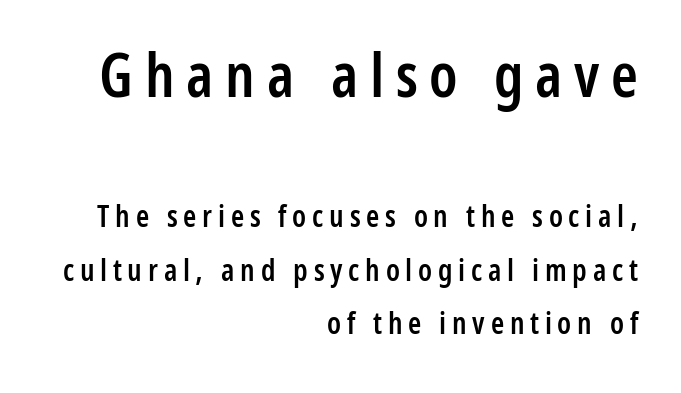
{"serif": "no", "italic": "no", "bold": "semi", "weight": "semibold", "width": "condensed", "stroke_contrast": "low", "x_height": "medium", "monospaced": "no", "underline": "no", "align": "right", "line_spacing_ratio": 1.78, "larger_block": "first", "size_ratio": 2.03, "glyph_px": 61}
